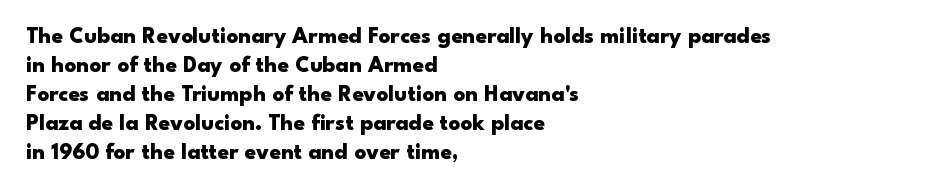
{"italic": "no", "bold": "yes", "underline": "no", "align": "left", "line_spacing": "normal", "line_spacing_ratio": 1.26, "letter_spacing": "normal", "letter_spacing_em": 0.0, "glyph_px": 23}
